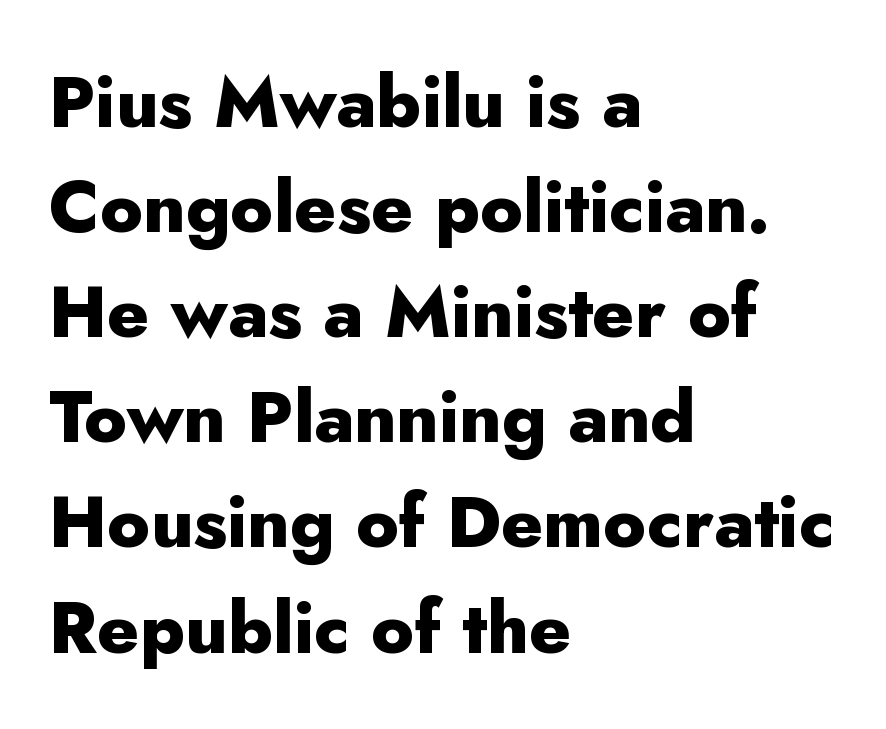
A typesetter would call this leading conventional body-copy spacing. Every character sits straight up, as roman type does. Short note: letters normally spaced. Character widths vary here, with narrow letters taking less room than wide ones. Type without underlining. Are there feet on the stems? There aren't — it's a sans.
